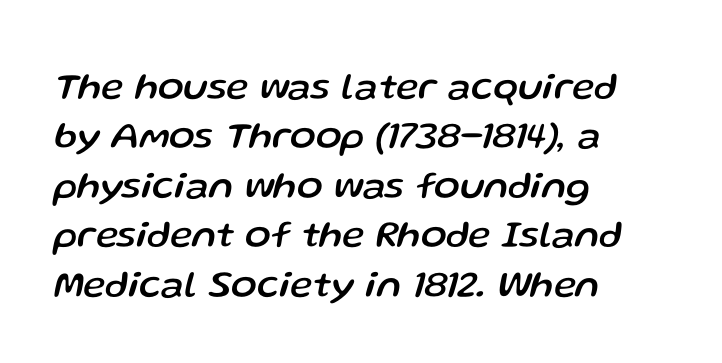
{"italic": "yes", "lean": "right", "slant_degrees": 13, "width": "normal", "stroke_contrast": "low", "x_height": "medium", "monospaced": "no", "underline": "no", "align": "left", "line_spacing": "normal", "line_spacing_ratio": 1.3, "letter_spacing": "normal", "letter_spacing_em": 0.0, "glyph_px": 38}
